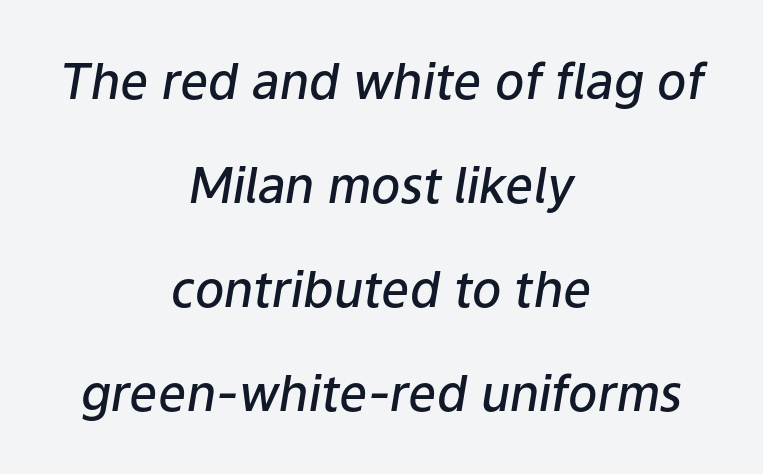
Which margin do the lines hug? Neither — every line sits in the middle. What's the leading like? Stretched, with rows far apart. Looking at the ascenders, they clearly lean. The characters look somewhat weighty, a semibold short of true bold. Between one letter and the next there's only the usual sliver of space. These lines are rendered in a variable-pitch font.
